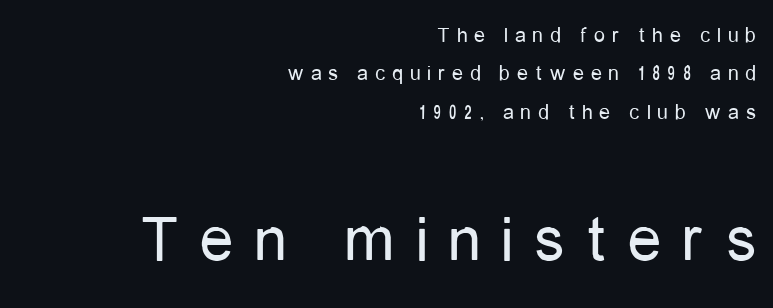
{"serif": "no", "italic": "no", "bold": "no", "weight": "regular", "width": "condensed", "stroke_contrast": "low", "x_height": "medium", "monospaced": "no", "underline": "no", "align": "right", "line_spacing_ratio": 1.75, "letter_spacing": "wide", "letter_spacing_em": 0.31, "larger_block": "second", "size_ratio": 3.05, "glyph_px": 67}
